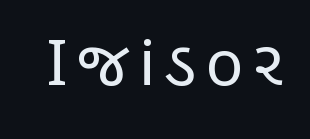
{"serif": "no", "italic": "no", "bold": "no", "weight": "regular", "width": "condensed", "stroke_contrast": "low", "x_height": "large", "monospaced": "no", "underline": "no", "glyph_px": 63}
